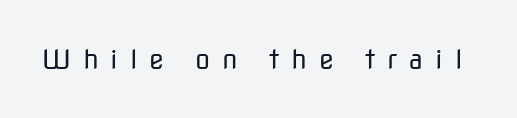
Upright lettering throughout. A quiet, ordinary-to-light weight characterises the typeface. The strip under each line holds only bare page. The face used here is rendered with a markedly widened letterfit.
